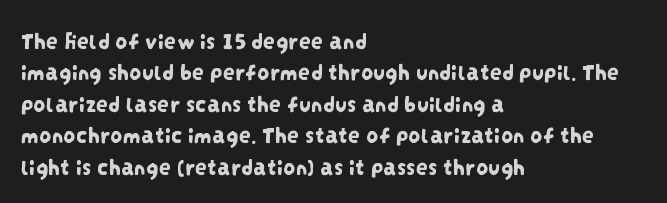
Observe the ordinary spacing: letters are neighbours, not strangers. The string is rendered with underlining switched off. Normally led — the rows are evenly, conventionally spaced. The rendering anchors every line to the left-hand side.
